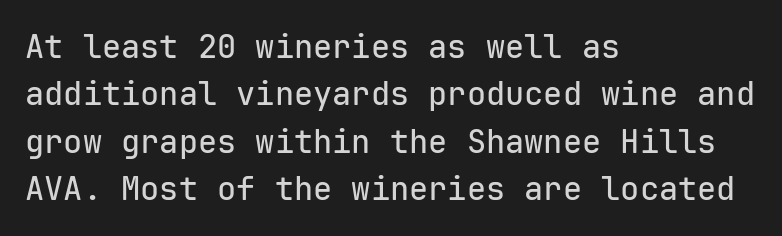
The compositor pushed each line to the left boundary. These lines are rendered in a fixed-pitch font. If you drew a line through each stem, it would be perfectly vertical. The strip under each line holds only bare page. Check where the strokes stop: nothing finishes them off — pure sans. Regular leading.
